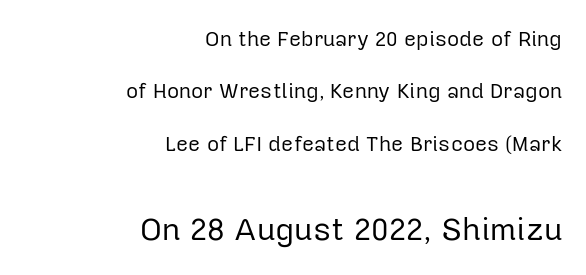
The image shows 32 px regular-weight sans-serif type, upright; set right-aligned, loose line spacing (2.5x), normal letter spacing, not underlined; the second (bottom) block is 1.52x larger; low stroke contrast and a medium x-height.
